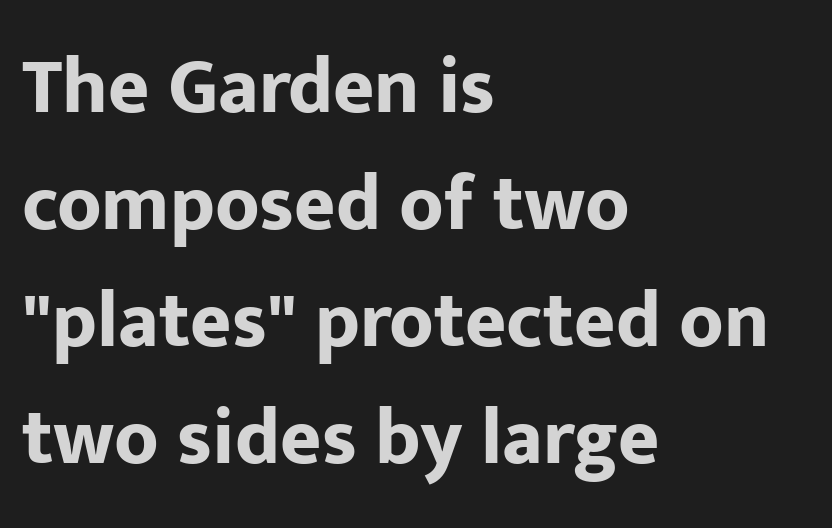
Q: Is the text bold? A: Yes.
Q: Is the text italic (slanted)? A: No, it is upright.
Q: Is the typeface a serif or a sans-serif typeface? A: Sans-serif.
Q: Is the text underlined? A: No.
Q: How is the paragraph aligned? A: Left-aligned.
Q: Is the spacing between letters normal or unusually wide? A: Normal.
Q: Is the spacing between lines tight, normal or loose? A: Normal.
Q: Width (condensed, normal, or wide)? A: Normal.
Q: Stroke contrast? A: Low.
Q: x-height? A: Medium.
Q: Monospaced? A: No.
